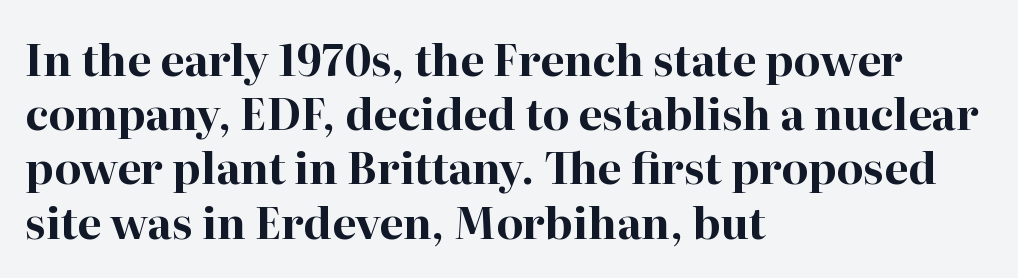
The rendering anchors every line to the left-hand side. Old-style or modern, the face here clearly has serifs. Ordinary non-slanted type is in use. Students, this is bold: see how much ink each stroke carries. Leading matches the norm, producing a regular column. No extra tracking has been applied to these lines.
